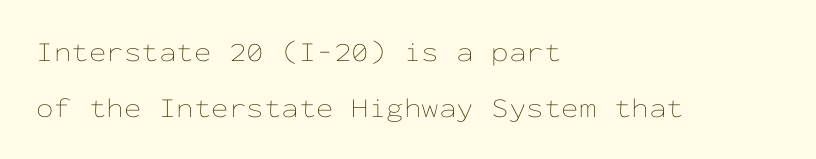
{"italic": "no", "bold": "no", "weight": "thin", "width": "wide", "stroke_contrast": "low", "x_height": "medium", "monospaced": "yes", "underline": "no", "align": "left", "line_spacing": "loose", "line_spacing_ratio": 2.0, "letter_spacing": "normal", "letter_spacing_em": 0.0, "glyph_px": 28}
